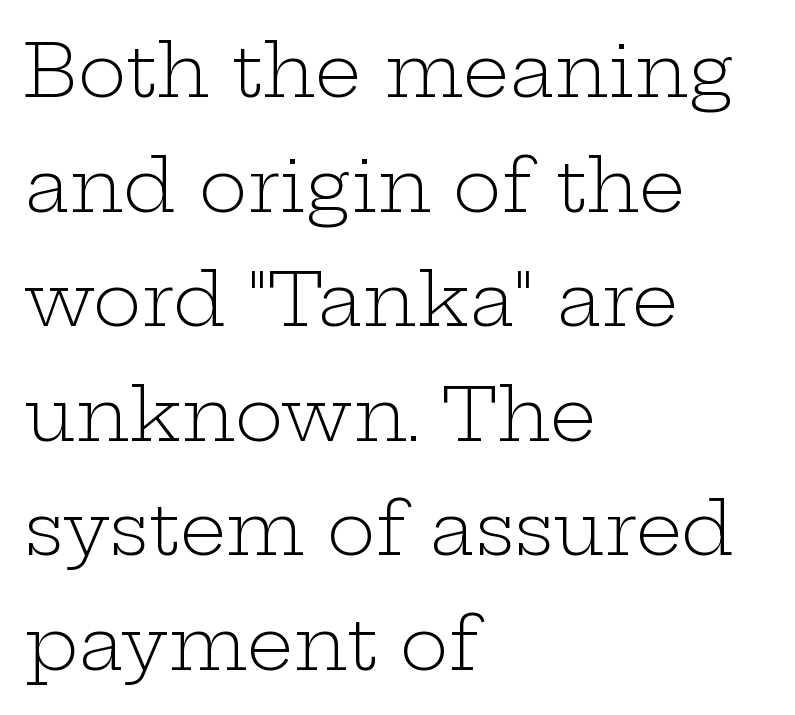
Q: Is the text bold? A: No.
Q: Is the text italic (slanted)? A: No, it is upright.
Q: Is the typeface a serif or a sans-serif typeface? A: Serif.
Q: Is the text underlined? A: No.
Q: How is the paragraph aligned? A: Left-aligned.
Q: Is the spacing between letters normal or unusually wide? A: Normal.
Q: Is the spacing between lines tight, normal or loose? A: Normal.
Q: Width (condensed, normal, or wide)? A: Wide.
Q: Stroke contrast? A: Low.
Q: x-height? A: Medium.
Q: Monospaced? A: No.
